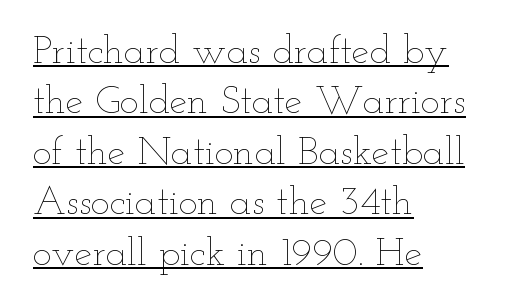
This rendering leaves character spacing at its baseline value. A typesetter would mark this as roman, not italic. The letterforms sit at book weight or below. In CSS terms this would be text-align: left. Note the varied advance widths — an 'i' is clearly narrower than an 'm'. The designer left line spacing at the default.
